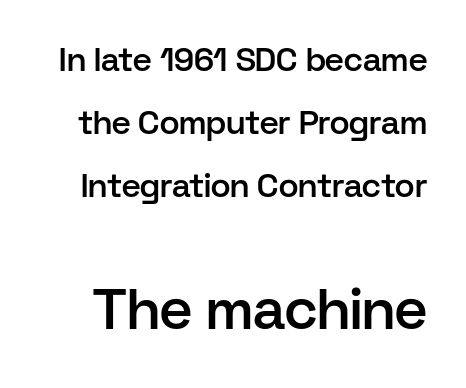
Q: Is the text bold? A: Semi-bold.
Q: Is the text italic (slanted)? A: No, it is upright.
Q: Is the typeface a serif or a sans-serif typeface? A: Sans-serif.
Q: Is the text underlined? A: No.
Q: Is the spacing between letters normal or unusually wide? A: Normal.
Q: Is the spacing between lines tight, normal or loose? A: Loose.
Q: Which block of text is set in a larger size, the first (top) or the second (bottom)? A: The second (bottom) one.
Q: Width (condensed, normal, or wide)? A: Normal.
Q: Stroke contrast? A: Low.
Q: x-height? A: Medium.
Q: Monospaced? A: No.
